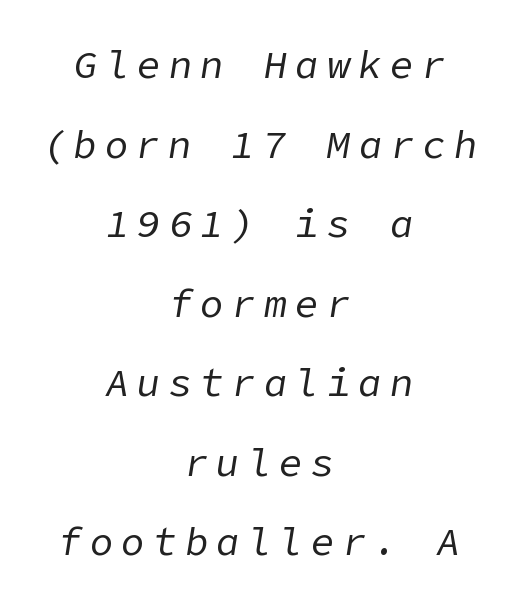
{"italic": "yes", "lean": "right", "slant_degrees": 9, "bold": "no", "weight": "regular", "width": "normal", "stroke_contrast": "low", "x_height": "medium", "underline": "no", "align": "center", "line_spacing": "loose", "line_spacing_ratio": 2.04, "letter_spacing": "wide", "letter_spacing_em": 0.21, "glyph_px": 39}
